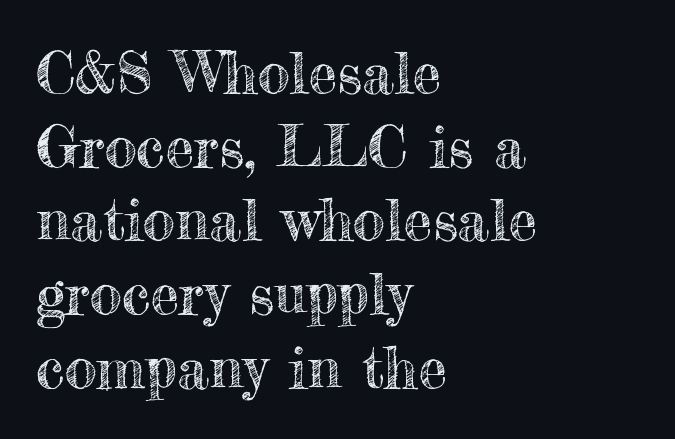
{"italic": "no", "width": "normal", "x_height": "small", "monospaced": "no", "underline": "no", "align": "left", "line_spacing": "normal", "line_spacing_ratio": 1.27, "letter_spacing": "normal", "letter_spacing_em": 0.0, "glyph_px": 58}
